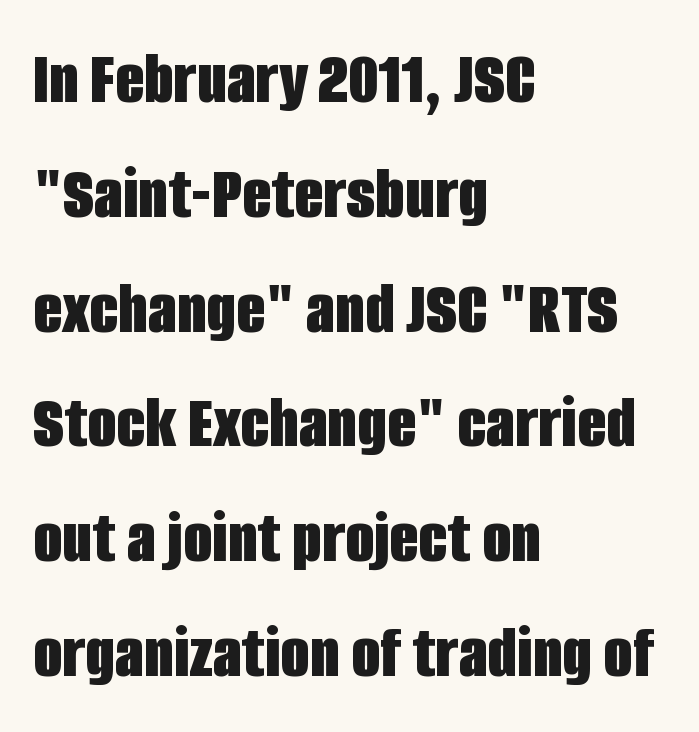
Note the varied advance widths — an 'i' is clearly narrower than an 'm'. On the weight axis this lands at bold, roughly 700. All the whitespace from short lines collects on the right. The face used here is a sans, in the tradition of grotesques and geometrics. The gap between lines stays unmarked. Leading matches the norm, producing a regular column.
